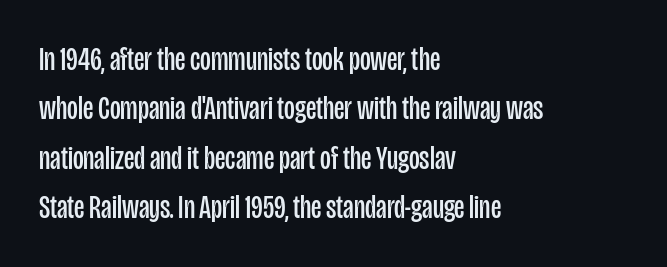
The image shows 33 px regular-weight, condensed sans-serif type, upright; set left-aligned, normal line spacing (1.5x), normal letter spacing, not underlined; low stroke contrast and a large x-height.
